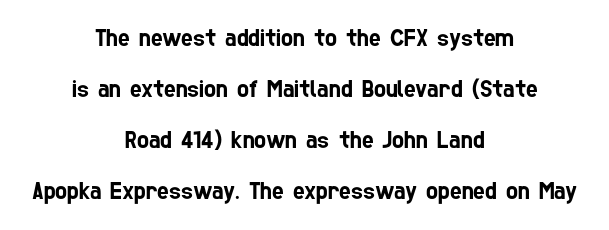
The image shows 25 px text type; set centered, loose line spacing (2.04x), normal letter spacing, not underlined.
